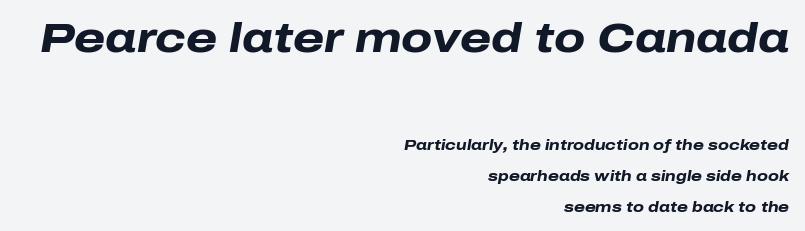
Q: Is the text bold? A: Yes.
Q: Is the text italic (slanted)? A: Yes, it leans right by about 10 degrees.
Q: Is the text underlined? A: No.
Q: How is the paragraph aligned? A: Right-aligned.
Q: Is the spacing between letters normal or unusually wide? A: Normal.
Q: Is the spacing between lines tight, normal or loose? A: Loose.
Q: Which block of text is set in a larger size, the first (top) or the second (bottom)? A: The first (top) one.
Q: Width (condensed, normal, or wide)? A: Wide.
Q: Stroke contrast? A: Low.
Q: x-height? A: Medium.
Q: Monospaced? A: No.
